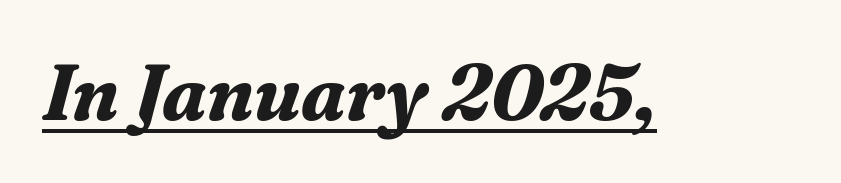
The image shows 79 px bold serif type, italic (leaning right); set normal letter spacing, underlined; medium stroke contrast and a medium x-height.
